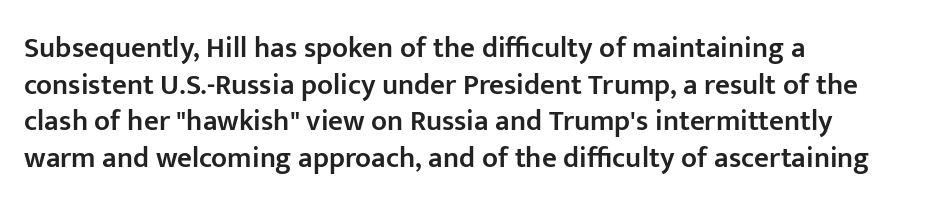
Unmarked baselines from the first word to the last. You could not count columns in this text — the font is proportionally spaced. The rendering shows plain stroke endings on the letterforms — a sans-serif design. Students, observe: this is what conventionally led text looks like. Every stem runs plumb, perpendicular to the baseline.
